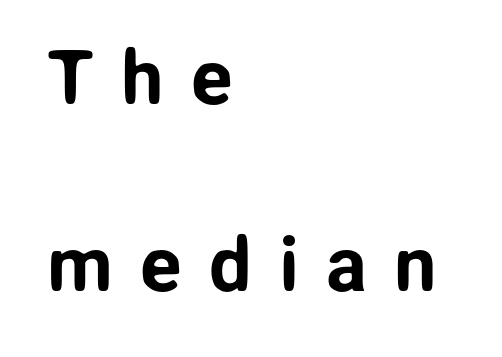
These lines stack with their left ends in a neat column. Between one letter and the next there's a generous, obvious gap. Designer's note — italics off, roman on. Each row of text sits above clean, open space.
